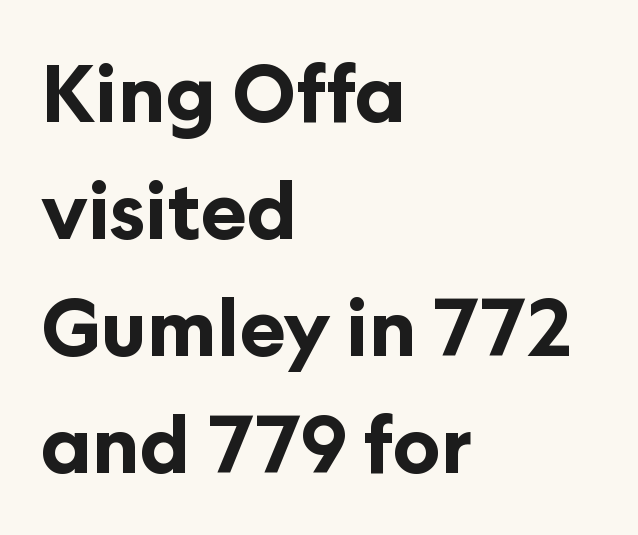
Q: Is the text bold? A: Yes.
Q: Is the text italic (slanted)? A: No, it is upright.
Q: Is the typeface a serif or a sans-serif typeface? A: Sans-serif.
Q: Is the text underlined? A: No.
Q: How is the paragraph aligned? A: Left-aligned.
Q: Is the spacing between letters normal or unusually wide? A: Normal.
Q: Is the spacing between lines tight, normal or loose? A: Normal.
Q: Width (condensed, normal, or wide)? A: Normal.
Q: Stroke contrast? A: Low.
Q: x-height? A: Medium.
Q: Monospaced? A: No.
